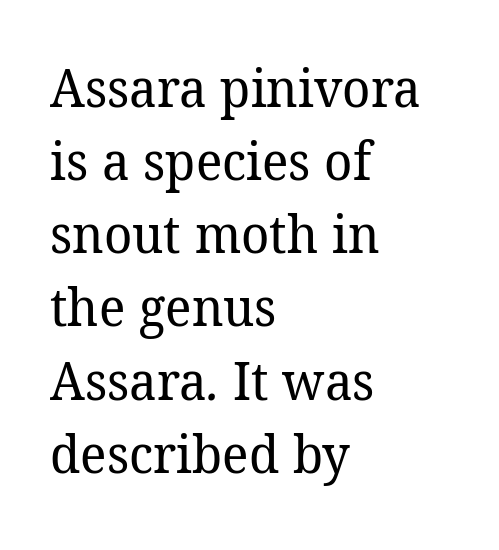
{"serif": "yes", "bold": "no", "weight": "regular", "width": "normal", "stroke_contrast": "low", "x_height": "medium", "monospaced": "no", "underline": "no", "align": "left", "line_spacing": "normal", "line_spacing_ratio": 1.38, "letter_spacing": "normal", "letter_spacing_em": 0.0, "glyph_px": 53}
